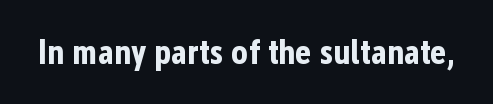
No feet cap the strokes, marking this as sans-serif type. The space directly below the letters is spotless. Notice how the stems are strictly vertical — no italics here. This is heavy type, rendered in bold. The passage shown is typed in a proportional face where columns would drift. The letters sit at their default tracking, neither squeezed nor spread.
